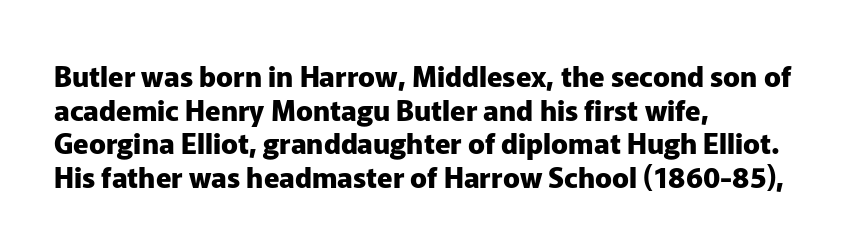
Q: Is the text bold? A: Yes.
Q: Is the text italic (slanted)? A: No, it is upright.
Q: Is the typeface a serif or a sans-serif typeface? A: Sans-serif.
Q: Is the text underlined? A: No.
Q: How is the paragraph aligned? A: Left-aligned.
Q: Is the spacing between letters normal or unusually wide? A: Normal.
Q: Width (condensed, normal, or wide)? A: Normal.
Q: Stroke contrast? A: Low.
Q: x-height? A: Medium.
Q: Monospaced? A: No.
